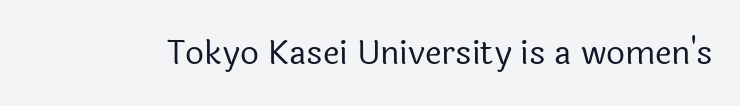
The image shows 33 px regular-weight sans-serif type, upright; set normal letter spacing, not underlined; a medium x-height.
